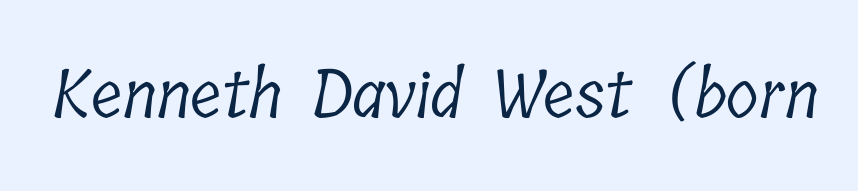
{"serif": "yes", "bold": "no", "weight": "light", "width": "condensed", "stroke_contrast": "low", "x_height": "medium", "monospaced": "no", "underline": "no", "letter_spacing": "normal", "letter_spacing_em": 0.0, "glyph_px": 67}
